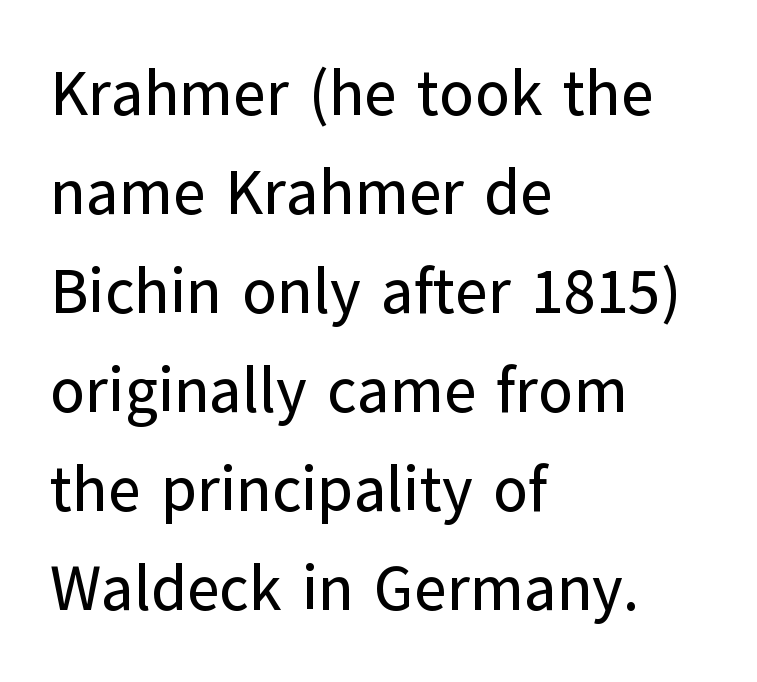
The image shows 63 px sans-serif type, upright; set left-aligned, normal line spacing (1.57x), normal letter spacing, not underlined; low stroke contrast and a medium x-height.
